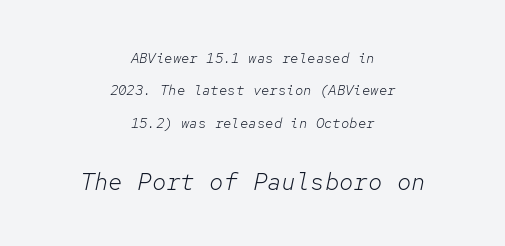
Q: Is the text bold? A: No.
Q: Is the text italic (slanted)? A: Yes, it leans right by about 12 degrees.
Q: Is the text underlined? A: No.
Q: How is the paragraph aligned? A: Centered.
Q: Is the spacing between letters normal or unusually wide? A: Normal.
Q: Is the spacing between lines tight, normal or loose? A: Loose.
Q: Which block of text is set in a larger size, the first (top) or the second (bottom)? A: The second (bottom) one.
